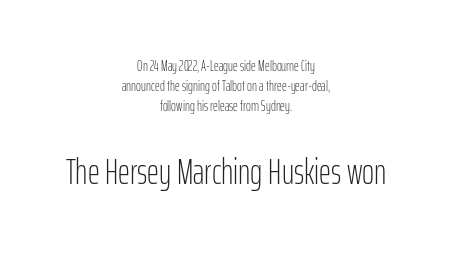
Rule under the text: the space is simply empty. Each letter's strokes conclude bluntly, with no projecting serifs. Posture: vertical. Where is the straight margin? There isn't one; the lines are centered.
